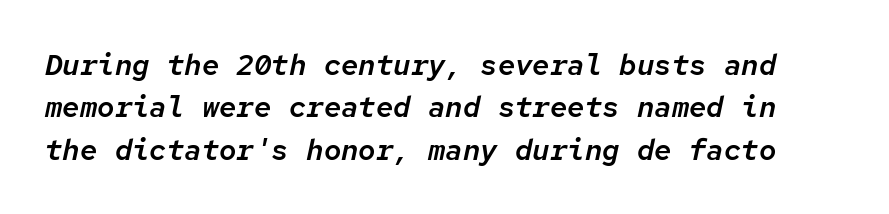
Q: Is the text italic (slanted)? A: Yes, it leans right by about 12 degrees.
Q: Is the text underlined? A: No.
Q: Is the spacing between letters normal or unusually wide? A: Normal.
Q: Is the spacing between lines tight, normal or loose? A: Normal.
Q: Width (condensed, normal, or wide)? A: Normal.
Q: Stroke contrast? A: Low.
Q: x-height? A: Medium.
Q: Monospaced? A: Yes.
